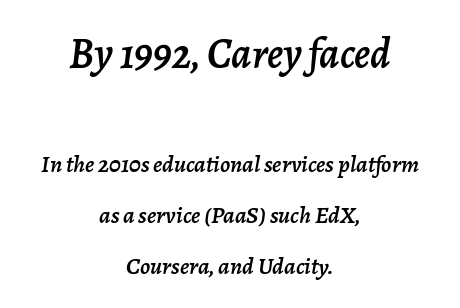
Rule under the text: the space is simply empty. Summary of vertical rhythm: relaxed, with wide interline spacing. Does the lettering tilt? It does — this is italic. Centered paragraph, ragged on both sides. The more generous point size was reserved for the upper chunk.
